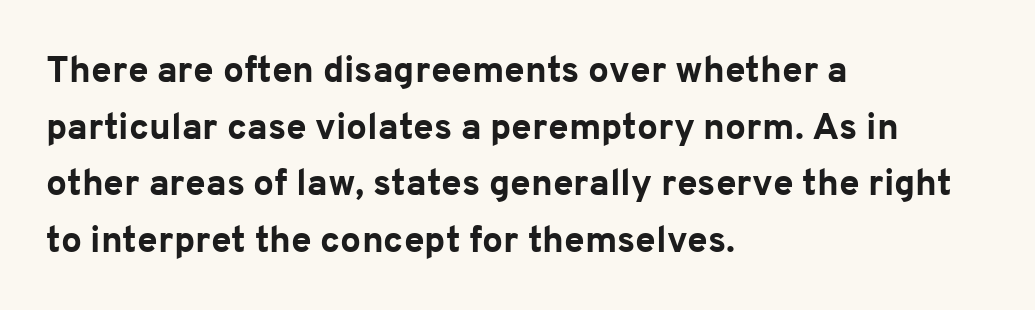
Bold? Absolutely — the strokes are thick and heavy. The paragraph shown leans on its left margin. In terms of letterform style, serifs are entirely absent. The specimen reads as upright at a glance.
